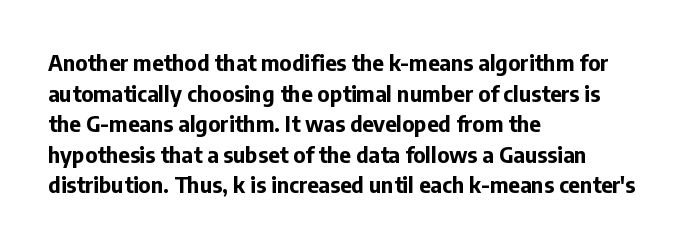
{"italic": "no", "bold": "yes", "underline": "no", "align": "left", "line_spacing": "normal", "line_spacing_ratio": 1.39, "letter_spacing": "normal", "letter_spacing_em": 0.0, "glyph_px": 22}
